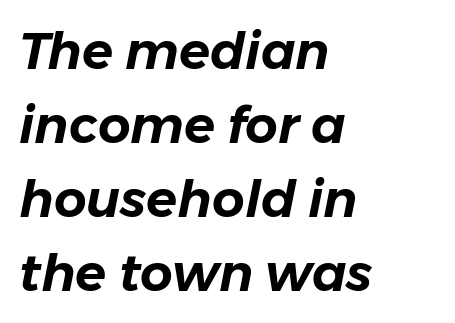
The image shows 51 px text type, italic (leaning right); set left-aligned, normal line spacing (1.45x), normal letter spacing, not underlined; low stroke contrast and a medium x-height.
